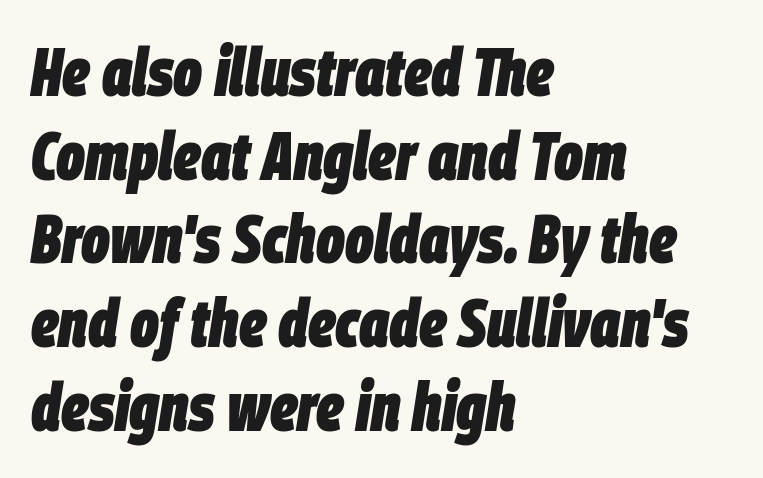
The area under the type is left untouched. Layout note: lines flush left. Its strokes are broad and dark, the hallmark of bold type. The passage shown stacks its lines at a standard gap.
